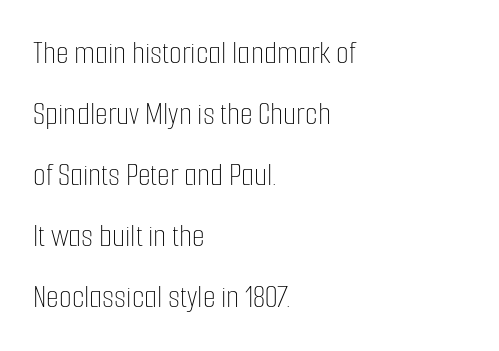
Notice how the passage keeps a crisp vertical edge on the left only. Caption: standard tracking, unaltered. Is there any slant? The stems are plumb. This reads as an unemphasized weight, regular at the heaviest. Descender tails drop into unmarked territory. The face used here is proportionally spaced, like ordinary book or web type.
